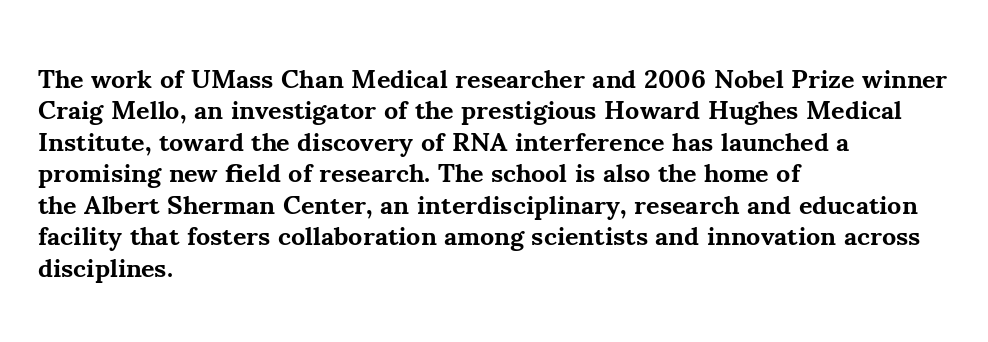
Posture: straight, roman, zero tilt. A student would call this left alignment; a typographer would say flush left, rag right. Rule under the text: the space is simply empty. Between one letter and the next there's only the usual sliver of space. Plenty of ink on the page — the face is bold.
